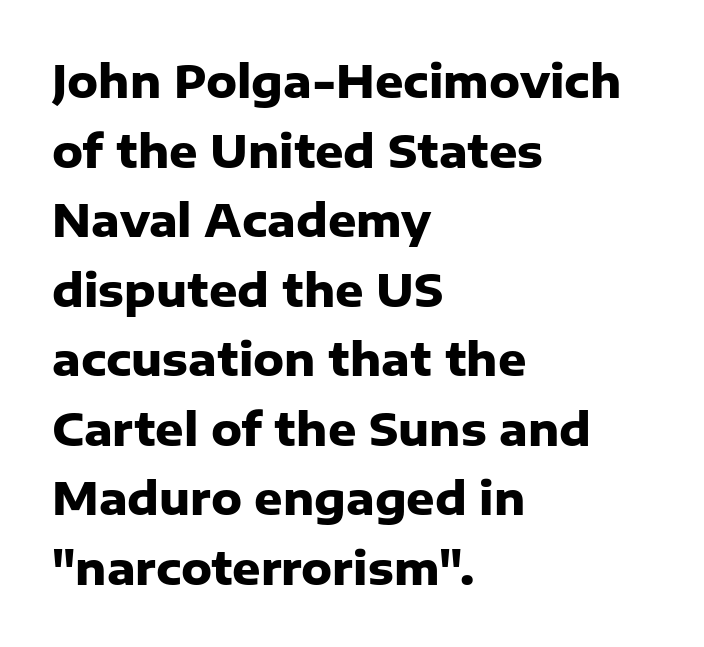
Grotesque or geometric, the face here clearly has no serifs. No extra tracking has been applied to these lines. Notice how descenders clear the ascenders below comfortably — that's standard leading. If you drew a ruler down the left edge, every line would touch it. It's the straight-up-and-down kind of type.
